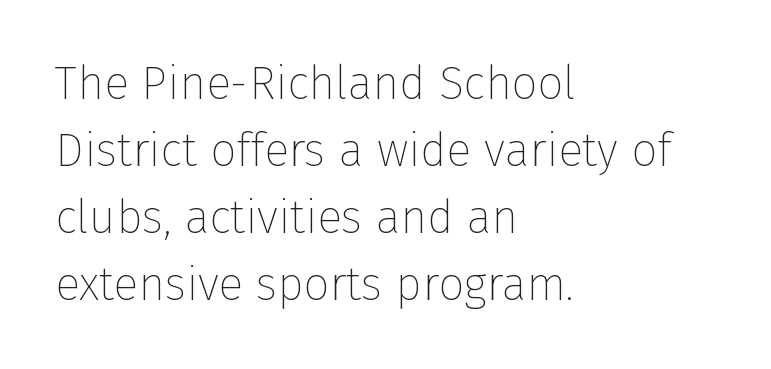
Check where the strokes stop: nothing finishes them off — pure sans. This sample uses plain, unmodified letter spacing. This sample keeps an unexceptional amount of space between lines. Vertical stems look standard width or narrower in stroke. This rendering features lettering with no underline.
